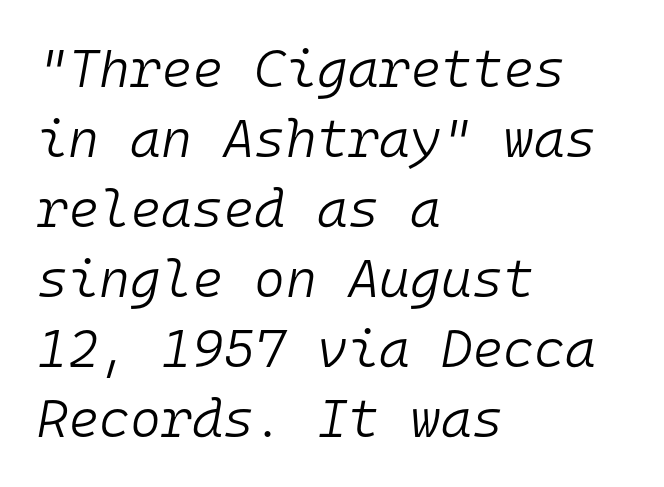
{"italic": "yes", "lean": "right", "slant_degrees": 10, "bold": "no", "weight": "light", "width": "normal", "stroke_contrast": "low", "x_height": "medium", "monospaced": "yes", "underline": "no", "align": "left", "line_spacing": "normal", "line_spacing_ratio": 1.32, "letter_spacing": "normal", "letter_spacing_em": 0.0, "glyph_px": 53}
